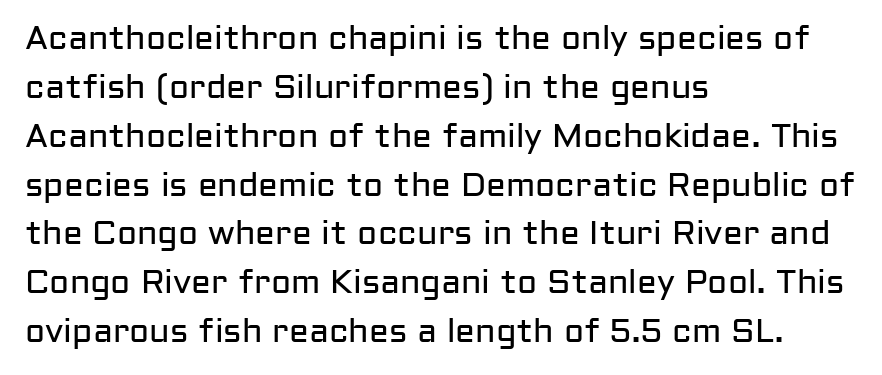
Q: Is the text bold? A: No.
Q: Is the text italic (slanted)? A: No, it is upright.
Q: Is the typeface a serif or a sans-serif typeface? A: Sans-serif.
Q: Is the text underlined? A: No.
Q: How is the paragraph aligned? A: Left-aligned.
Q: Is the spacing between letters normal or unusually wide? A: Normal.
Q: Is the spacing between lines tight, normal or loose? A: Normal.
Q: Width (condensed, normal, or wide)? A: Normal.
Q: Stroke contrast? A: Low.
Q: x-height? A: Medium.
Q: Monospaced? A: No.
